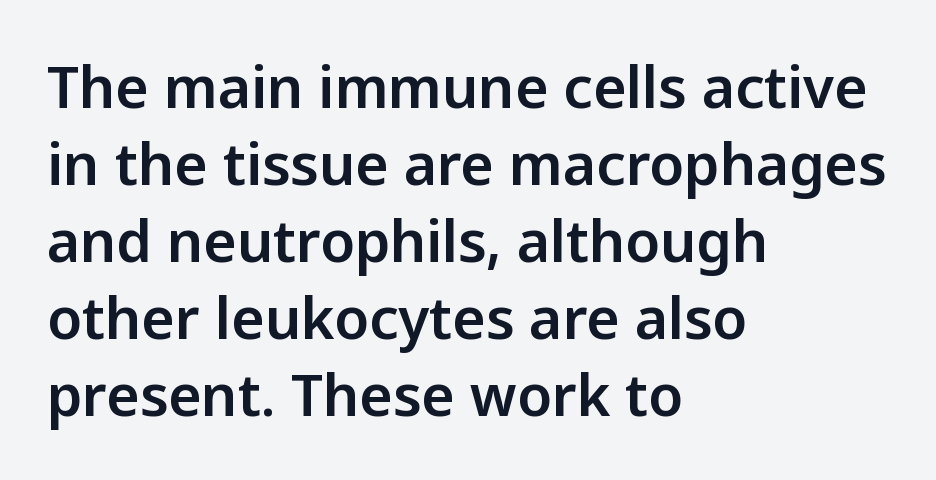
The image shows 57 px sans-serif type, upright; set left-aligned, normal line spacing (1.35x), normal letter spacing, not underlined; low stroke contrast and a medium x-height.
